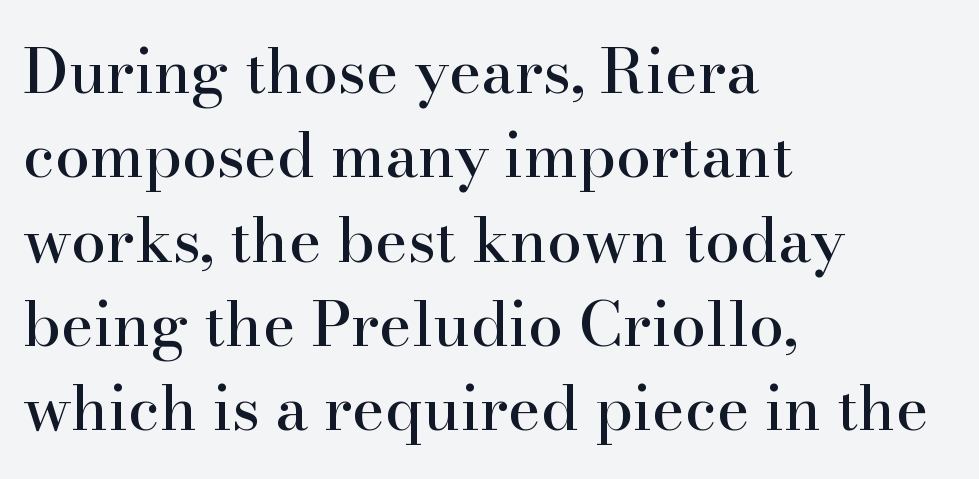
{"serif": "yes", "italic": "no", "width": "normal", "stroke_contrast": "high", "x_height": "small", "monospaced": "no", "underline": "no", "align": "left", "line_spacing": "normal", "line_spacing_ratio": 1.36, "letter_spacing": "normal", "letter_spacing_em": 0.0, "glyph_px": 62}
